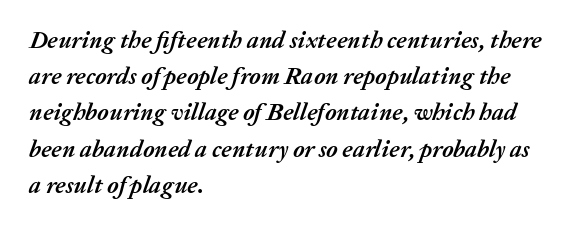
{"italic": "yes", "lean": "right", "slant_degrees": 20, "bold": "yes", "underline": "no", "align": "left", "line_spacing": "normal", "line_spacing_ratio": 1.51, "letter_spacing": "normal", "letter_spacing_em": 0.0, "glyph_px": 24}
